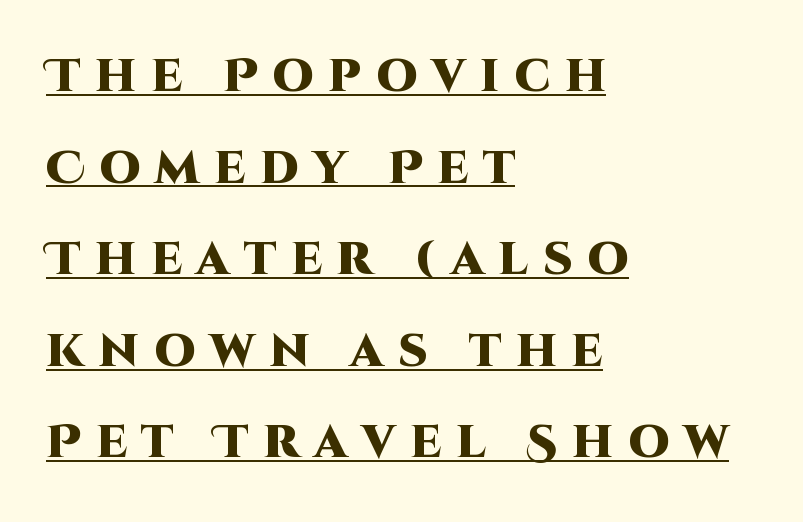
{"serif": "no", "italic": "no", "bold": "yes", "weight": "heavy", "width": "normal", "stroke_contrast": "high", "x_height": "large", "monospaced": "no", "underline": "yes", "align": "left", "line_spacing": "loose", "line_spacing_ratio": 1.99, "letter_spacing": "wide", "letter_spacing_em": 0.32, "glyph_px": 46}
